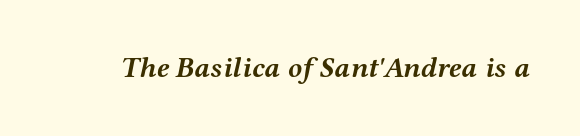
This rendering features lettering with no underline. Look at the stroke-to-counter ratio: heavy, a bold. The passage shown is typeset with a serif family. The rendering uses natural spacing where letterforms have individual widths.
